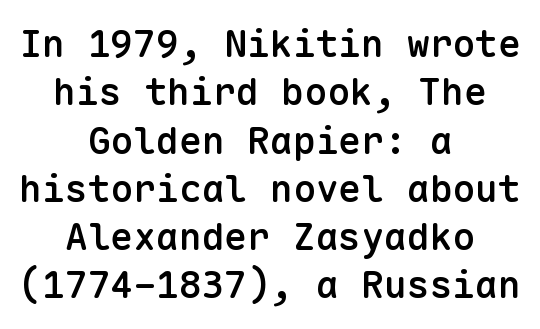
{"serif": "no", "italic": "no", "bold": "semi", "weight": "semibold", "width": "normal", "stroke_contrast": "low", "x_height": "medium", "monospaced": "yes", "underline": "no", "align": "center", "line_spacing": "normal", "line_spacing_ratio": 1.27, "letter_spacing": "normal", "letter_spacing_em": 0.0, "glyph_px": 38}
